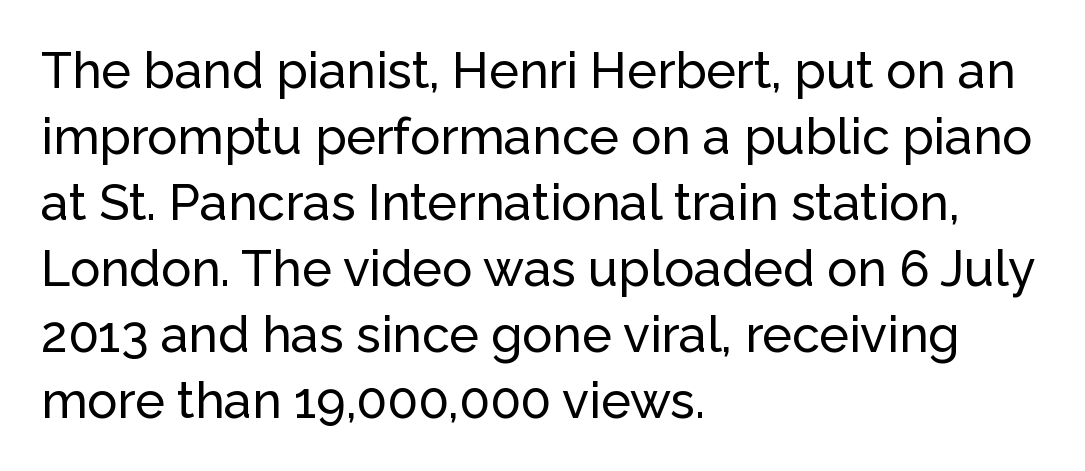
{"serif": "no", "italic": "no", "width": "normal", "stroke_contrast": "low", "x_height": "medium", "monospaced": "no", "underline": "no", "align": "left", "line_spacing": "normal", "line_spacing_ratio": 1.32, "letter_spacing": "normal", "letter_spacing_em": 0.0, "glyph_px": 50}
